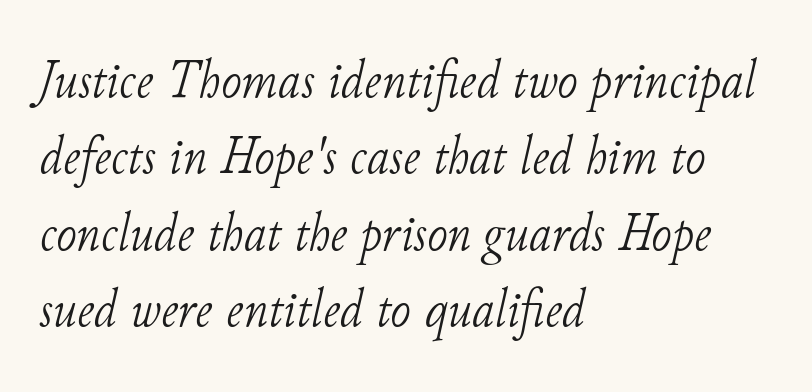
One-word summary of the alignment: left. Look at the bottom of the vertical strokes: they flare into serifs here. You could call the tracking neutral — neither tight nor loose. Only glyphs here, with clear space below each row. Proportional: the letters do not fall into vertical columns.
